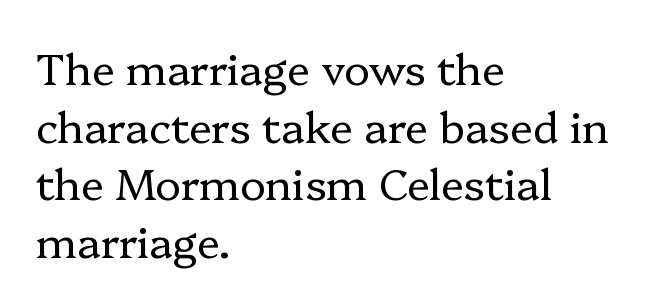
Q: Is the text bold? A: No.
Q: Is the text italic (slanted)? A: No, it is upright.
Q: Is the typeface a serif or a sans-serif typeface? A: Serif.
Q: Is the text underlined? A: No.
Q: How is the paragraph aligned? A: Left-aligned.
Q: Is the spacing between letters normal or unusually wide? A: Normal.
Q: Is the spacing between lines tight, normal or loose? A: Normal.
Q: Width (condensed, normal, or wide)? A: Normal.
Q: Stroke contrast? A: Low.
Q: x-height? A: Medium.
Q: Monospaced? A: No.
